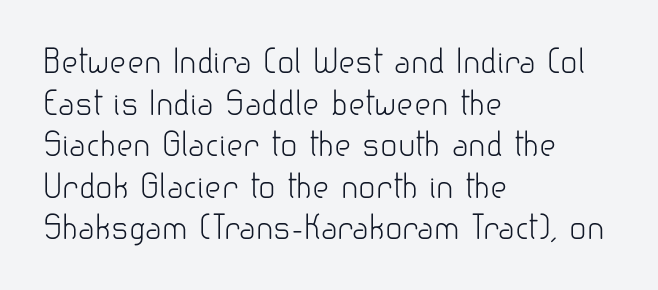
The image shows 32 px light sans-serif type, upright; set left-aligned, normal line spacing (1.3x), normal letter spacing, not underlined; low stroke contrast and a small x-height.
